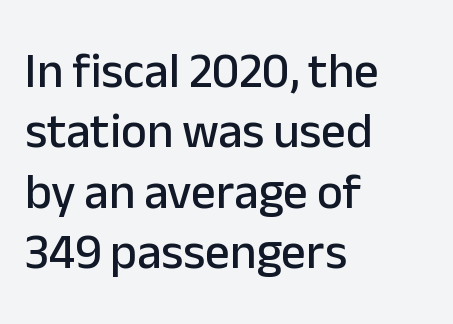
{"serif": "no", "italic": "no", "width": "normal", "stroke_contrast": "low", "x_height": "medium", "monospaced": "no", "underline": "no", "align": "left", "line_spacing_ratio": 1.23, "letter_spacing": "normal", "letter_spacing_em": 0.0, "glyph_px": 49}
